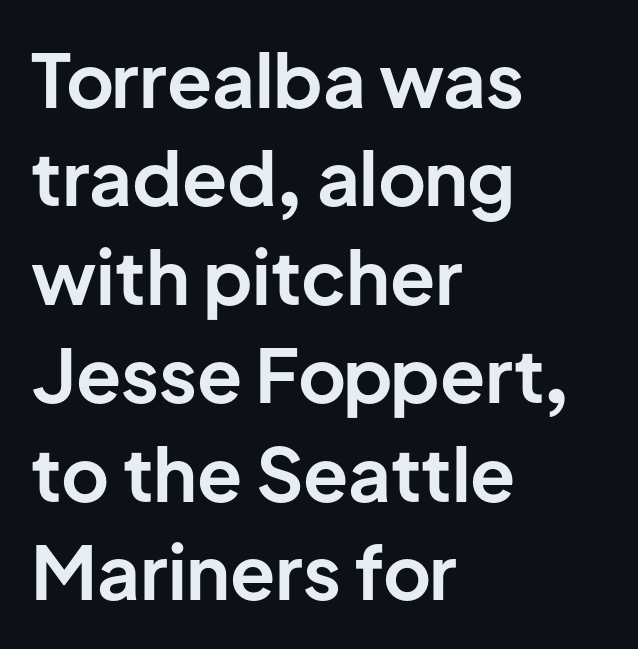
{"serif": "no", "italic": "no", "bold": "yes", "weight": "bold", "width": "normal", "stroke_contrast": "low", "x_height": "medium", "monospaced": "no", "underline": "no", "align": "left", "line_spacing": "normal", "line_spacing_ratio": 1.33, "letter_spacing": "normal", "letter_spacing_em": 0.0, "glyph_px": 74}
